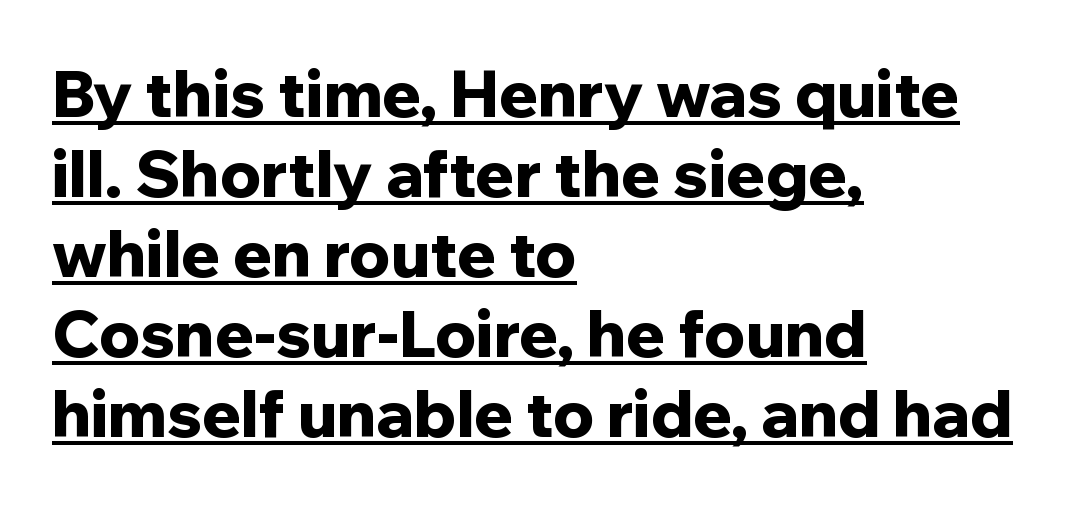
Q: Is the text bold? A: Yes.
Q: Is the text italic (slanted)? A: No, it is upright.
Q: Is the typeface a serif or a sans-serif typeface? A: Sans-serif.
Q: Is the text underlined? A: Yes.
Q: How is the paragraph aligned? A: Left-aligned.
Q: Is the spacing between letters normal or unusually wide? A: Normal.
Q: Is the spacing between lines tight, normal or loose? A: Normal.
Q: Width (condensed, normal, or wide)? A: Normal.
Q: Stroke contrast? A: Low.
Q: x-height? A: Medium.
Q: Monospaced? A: No.
